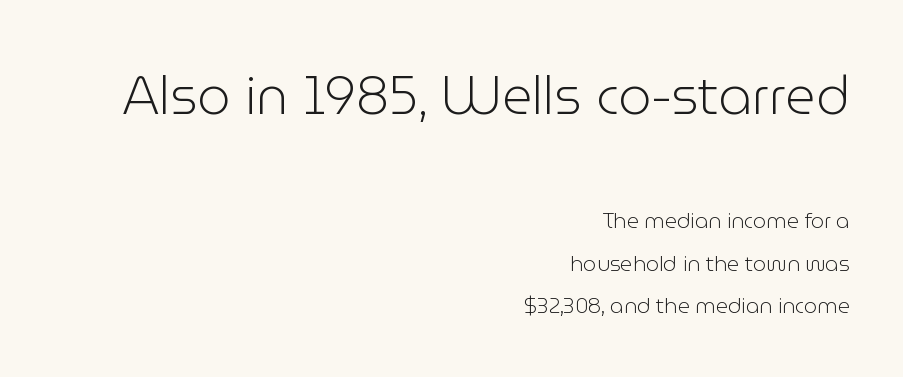
{"serif": "no", "italic": "no", "bold": "no", "weight": "light", "width": "normal", "stroke_contrast": "low", "x_height": "medium", "monospaced": "no", "underline": "no", "align": "right", "line_spacing": "loose", "line_spacing_ratio": 2.03, "letter_spacing": "normal", "letter_spacing_em": 0.0, "larger_block": "first", "size_ratio": 2.52, "glyph_px": 53}
